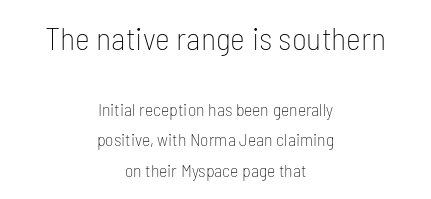
These lines keep a tight, regular rhythm from letter to letter. Words float on clear page, feet unadorned. Which margin do the lines hug? Neither — every line sits in the middle. Character widths vary here, with narrow letters taking less room than wide ones. Whoever set this chose a conventional vertical rhythm. Each stroke keeps to a modest, everyday thickness or less.
